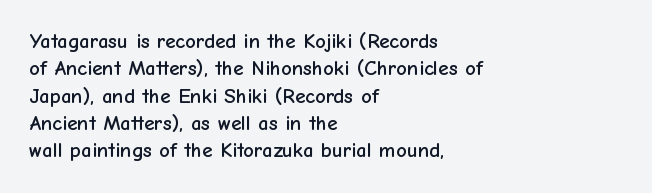
You could call the tracking neutral — neither tight nor loose. Honestly, there is no underline to notice here at all. This is roman type, the default non-slanted kind. Compared with a centered layout, this one pins lines to the left instead. Interline gaps are of average width in this sample.
